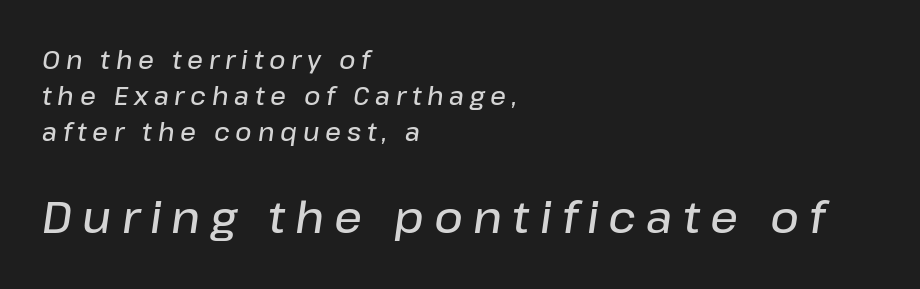
Compared with a centered layout, this one pins lines to the left instead. Firm but not heavy-handed strokes: this text is semibold. A typesetter would call this heavily tracked-out type. The later block is typeset at a bigger size than the earlier block. Vertical spacing — default.
